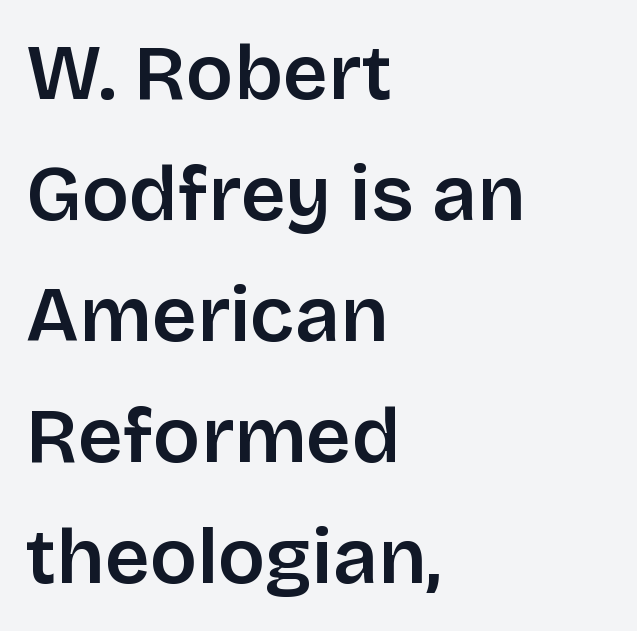
The typeface chosen for these lines omits serifs. The letters stand straight up with perfectly vertical stems. Inter-character spacing is left at the font's built-in metrics. The passage shown is typed in a proportional face where columns would drift. This is the in-between weight designers call semibold or demi.
